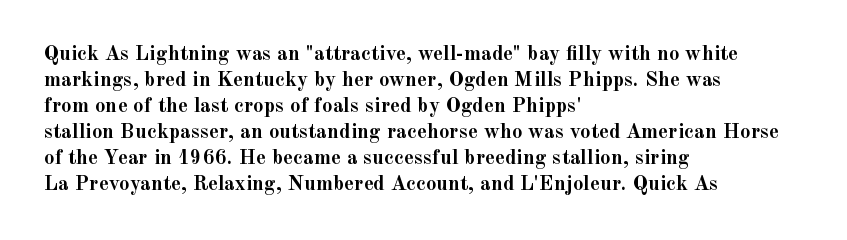
Q: Is the text bold? A: Yes.
Q: Is the text italic (slanted)? A: No, it is upright.
Q: Is the text underlined? A: No.
Q: How is the paragraph aligned? A: Left-aligned.
Q: Is the spacing between letters normal or unusually wide? A: Normal.
